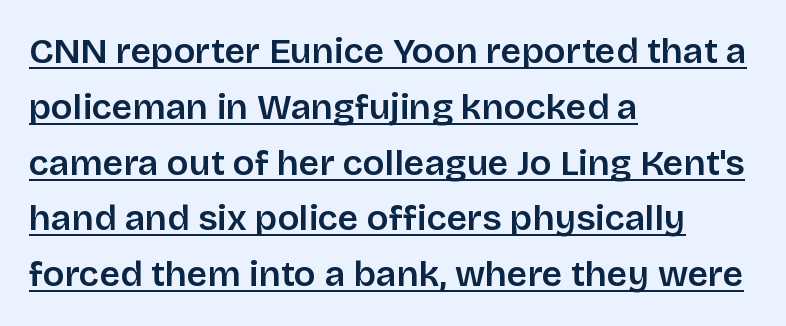
{"serif": "no", "italic": "no", "width": "normal", "stroke_contrast": "low", "x_height": "large", "monospaced": "no", "underline": "yes", "align": "left", "line_spacing": "normal", "line_spacing_ratio": 1.55, "letter_spacing": "normal", "letter_spacing_em": 0.0, "glyph_px": 36}
